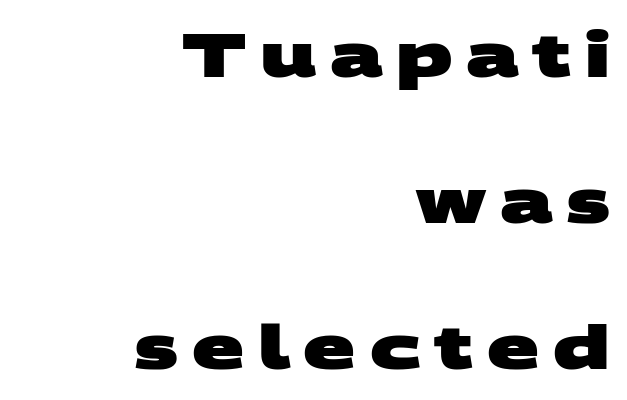
The paragraph has a hard right edge and a soft left edge. These lines have a slow, spaced-out rhythm from letter to letter. Regarding leading, the lines here are spaced well apart. The glyphs are unaccompanied by any horizontal stroke below them.
